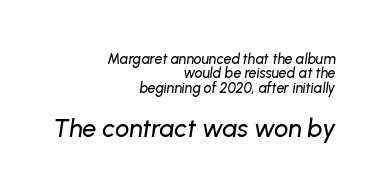
{"italic": "yes", "lean": "right", "slant_degrees": 8, "underline": "no", "align": "right", "line_spacing": "tight", "line_spacing_ratio": 1.03, "letter_spacing": "normal", "letter_spacing_em": 0.0, "larger_block": "second", "size_ratio": 1.79, "glyph_px": 25}
